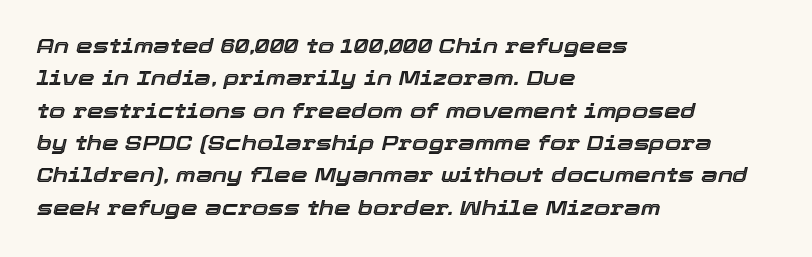
Look at the tracking — it's just the regular setting, nothing added. Unmarked baselines from the first word to the last. Casual observation: everything's shoved over to the left. Italic? Definitely — the glyphs are oblique.
